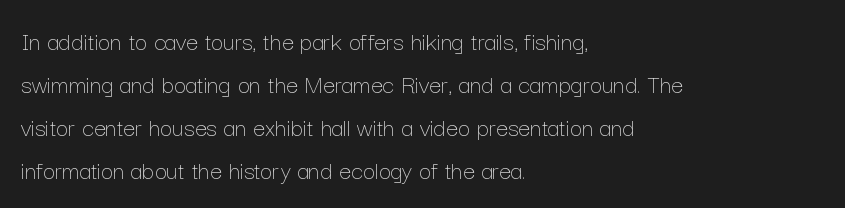
{"italic": "no", "bold": "no", "underline": "no", "align": "left", "line_spacing": "normal", "line_spacing_ratio": 1.59, "letter_spacing": "normal", "letter_spacing_em": 0.0, "glyph_px": 27}
